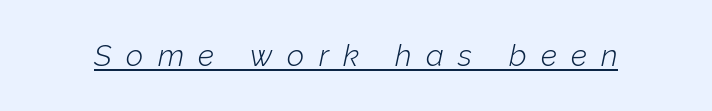
Q: Is the text bold? A: No.
Q: Is the text italic (slanted)? A: Yes, it leans right by about 12 degrees.
Q: Is the text underlined? A: Yes.
Q: Is the spacing between letters normal or unusually wide? A: Unusually wide.
Q: Width (condensed, normal, or wide)? A: Normal.
Q: Stroke contrast? A: Low.
Q: x-height? A: Medium.
Q: Monospaced? A: No.
